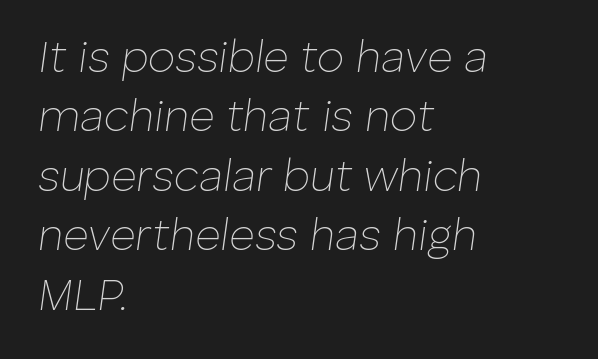
{"italic": "yes", "lean": "right", "slant_degrees": 8, "bold": "no", "weight": "thin", "width": "normal", "stroke_contrast": "low", "x_height": "medium", "monospaced": "no", "underline": "no", "align": "left", "line_spacing": "normal", "line_spacing_ratio": 1.35, "letter_spacing": "normal", "letter_spacing_em": 0.0, "glyph_px": 44}
